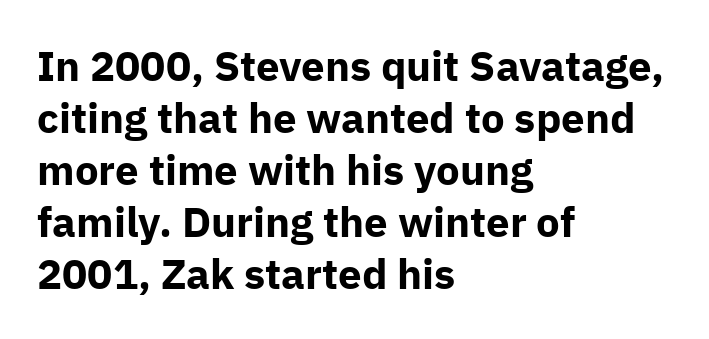
The image shows 42 px bold sans-serif type, upright; set left-aligned, line spacing 1.24x, normal letter spacing, not underlined; low stroke contrast and a medium x-height.
